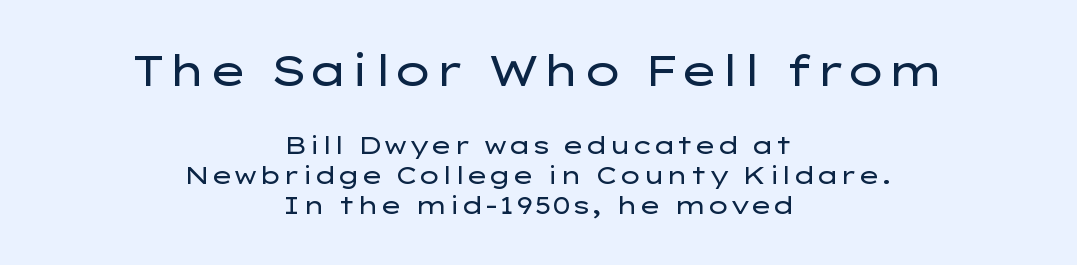
Q: Is the text bold? A: No.
Q: Is the text italic (slanted)? A: No, it is upright.
Q: Is the typeface a serif or a sans-serif typeface? A: Sans-serif.
Q: Is the text underlined? A: No.
Q: How is the paragraph aligned? A: Centered.
Q: Is the spacing between letters normal or unusually wide? A: Normal.
Q: Is the spacing between lines tight, normal or loose? A: Normal.
Q: Which block of text is set in a larger size, the first (top) or the second (bottom)? A: The first (top) one.
Q: Width (condensed, normal, or wide)? A: Wide.
Q: Stroke contrast? A: Low.
Q: x-height? A: Medium.
Q: Monospaced? A: No.
